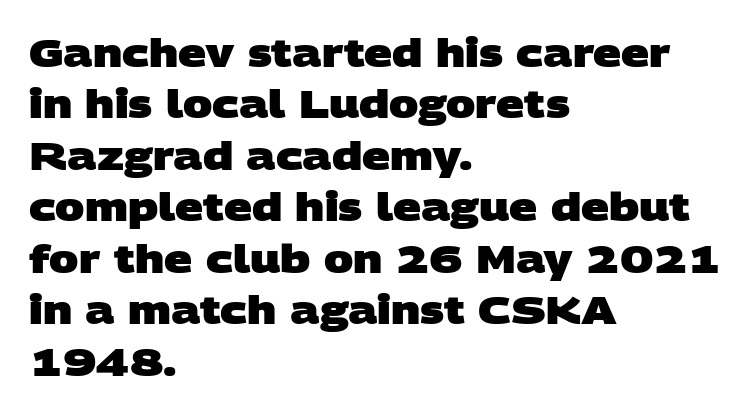
Q: Is the text bold? A: Yes.
Q: Is the typeface a serif or a sans-serif typeface? A: Sans-serif.
Q: Is the text underlined? A: No.
Q: How is the paragraph aligned? A: Left-aligned.
Q: Is the spacing between letters normal or unusually wide? A: Normal.
Q: Is the spacing between lines tight, normal or loose? A: Normal.
Q: Width (condensed, normal, or wide)? A: Wide.
Q: Stroke contrast? A: Low.
Q: x-height? A: Large.
Q: Monospaced? A: No.
